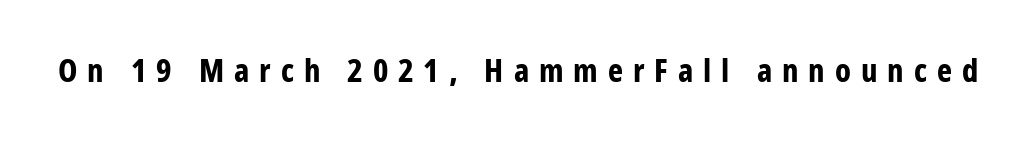
The image shows 32 px bold, condensed sans-serif type, upright; set unusually wide letter spacing (+0.31 em), not underlined; low stroke contrast and a medium x-height.
